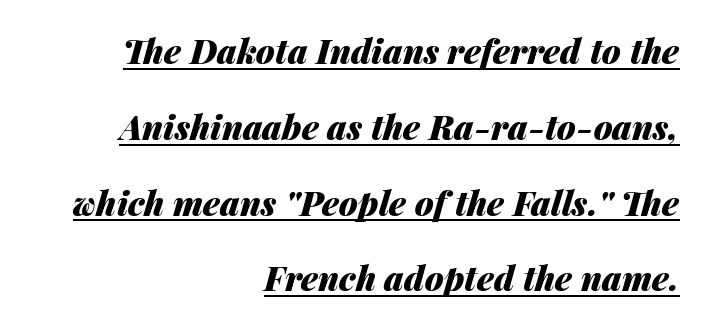
{"italic": "yes", "lean": "right", "slant_degrees": 14, "bold": "yes", "weight": "heavy", "width": "normal", "stroke_contrast": "medium", "x_height": "medium", "monospaced": "no", "underline": "yes", "align": "right", "line_spacing": "loose", "line_spacing_ratio": 2.23, "letter_spacing": "normal", "letter_spacing_em": 0.0, "glyph_px": 34}
